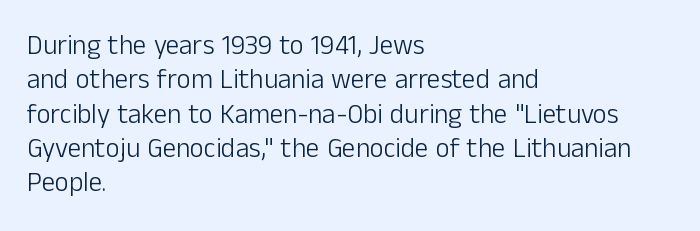
{"italic": "no", "bold": "no", "underline": "no", "align": "left", "line_spacing": "normal", "line_spacing_ratio": 1.27, "letter_spacing": "normal", "letter_spacing_em": 0.0, "glyph_px": 27}
